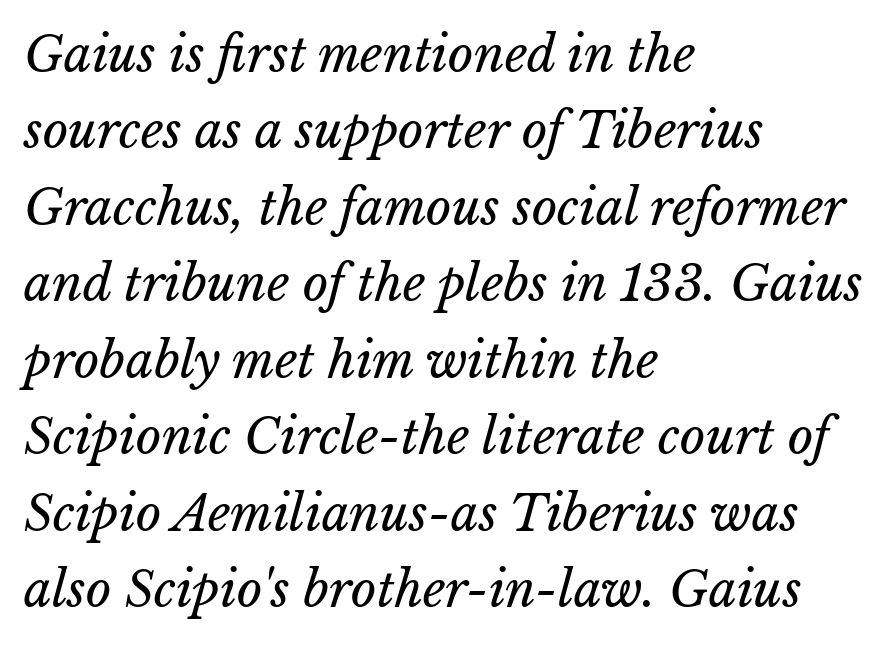
{"bold": "no", "weight": "regular", "width": "normal", "stroke_contrast": "low", "x_height": "medium", "monospaced": "no", "underline": "no", "align": "left", "line_spacing": "normal", "line_spacing_ratio": 1.56, "letter_spacing": "normal", "letter_spacing_em": 0.0, "glyph_px": 49}
